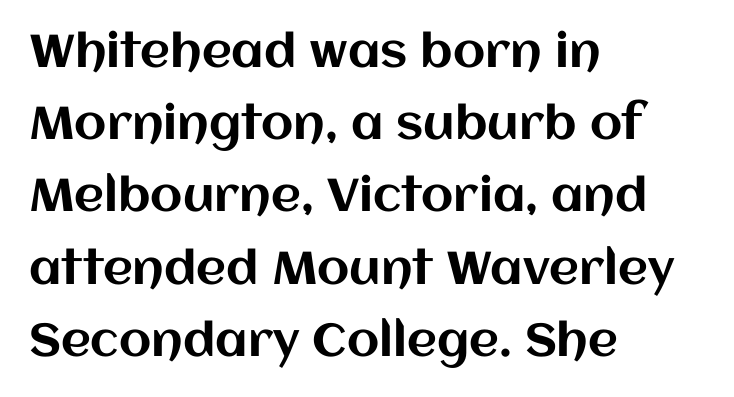
Decoration check: the copy has no underline. Students, note that the glyphs here touch the page at normal intervals. The space between consecutive lines is moderate. Is this a fixed-width face? No — the glyphs have proportional, varying widths. Designer's note — italics off, roman on.
